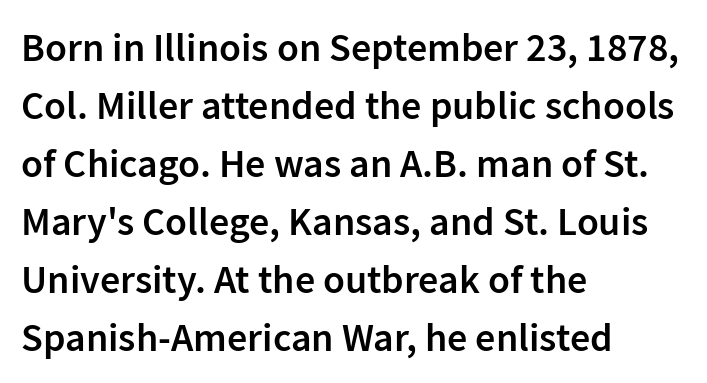
Q: Is the text bold? A: Semi-bold.
Q: Is the text italic (slanted)? A: No, it is upright.
Q: Is the typeface a serif or a sans-serif typeface? A: Sans-serif.
Q: Is the text underlined? A: No.
Q: How is the paragraph aligned? A: Left-aligned.
Q: Is the spacing between letters normal or unusually wide? A: Normal.
Q: Is the spacing between lines tight, normal or loose? A: Normal.
Q: Width (condensed, normal, or wide)? A: Normal.
Q: Stroke contrast? A: Low.
Q: x-height? A: Medium.
Q: Monospaced? A: No.
